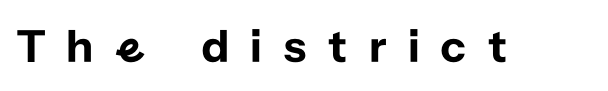
Q: Is the text italic (slanted)? A: No, it is upright.
Q: Is the typeface a serif or a sans-serif typeface? A: Sans-serif.
Q: Is the text underlined? A: No.
Q: Is the spacing between letters normal or unusually wide? A: Unusually wide.
Q: Width (condensed, normal, or wide)? A: Normal.
Q: Stroke contrast? A: Low.
Q: x-height? A: Medium.
Q: Monospaced? A: No.
